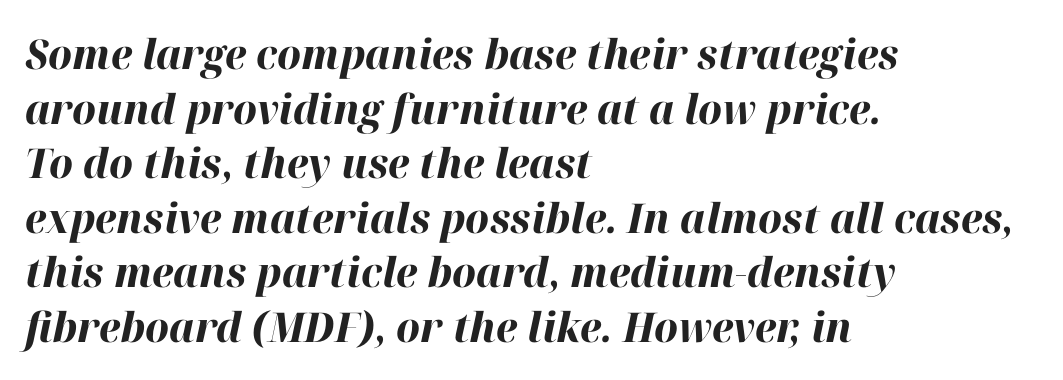
The image shows 41 px bold type, italic (leaning right); set left-aligned, normal line spacing (1.33x), normal letter spacing, not underlined; high stroke contrast and a medium x-height.
